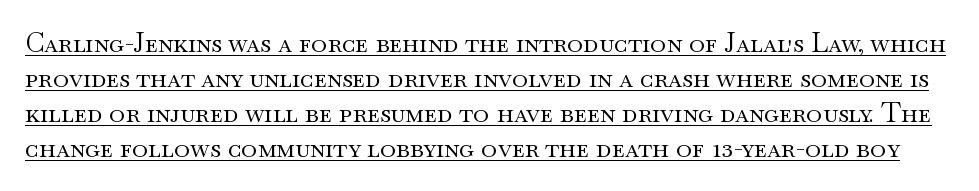
Q: Is the text bold? A: No.
Q: Is the text italic (slanted)? A: No, it is upright.
Q: Is the text underlined? A: Yes.
Q: Is the spacing between letters normal or unusually wide? A: Normal.
Q: Is the spacing between lines tight, normal or loose? A: Normal.
